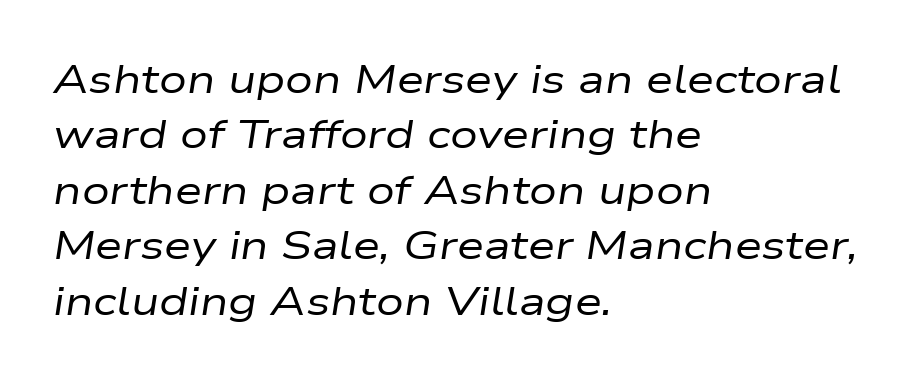
Look at the tracking — it's just the regular setting, nothing added. Only glyphs here, with clear space below each row. Line spacing here is normal. This sample is left-justified, so line endings fall wherever the words run out. The rendering uses natural spacing where letterforms have individual widths. These lines were composed using italics.
